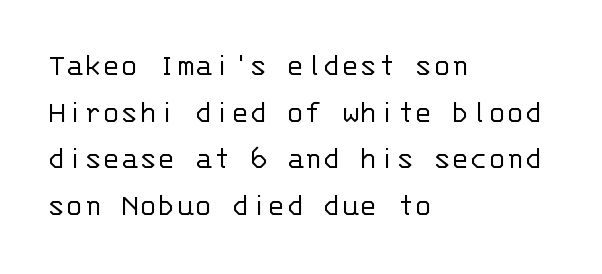
{"serif": "no", "italic": "no", "bold": "no", "weight": "light", "width": "normal", "stroke_contrast": "low", "x_height": "large", "monospaced": "yes", "underline": "no", "align": "left", "line_spacing": "normal", "line_spacing_ratio": 1.37, "letter_spacing": "normal", "letter_spacing_em": 0.0, "glyph_px": 34}
